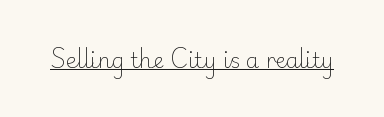
Italic: no, the glyphs are upright roman. You can see a thin bar hugging the bottom of the glyphs. Nothing heavy about these letters — not bold at all. Look at the tracking — it's just the regular setting, nothing added.
